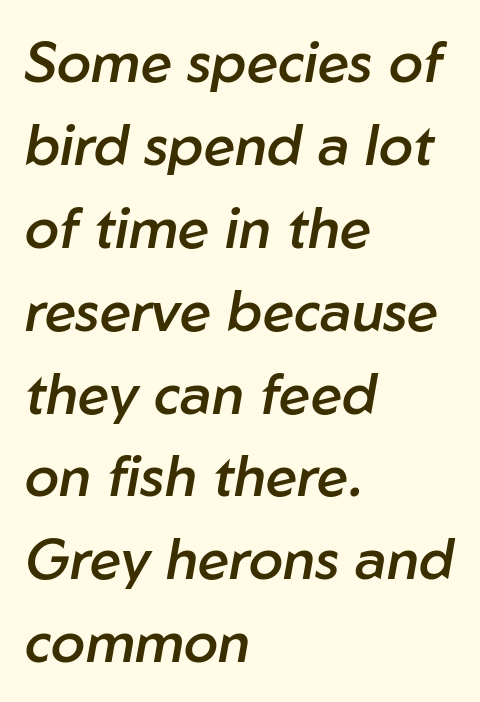
{"italic": "yes", "lean": "right", "slant_degrees": 10, "bold": "semi", "weight": "semibold", "width": "normal", "stroke_contrast": "low", "x_height": "medium", "monospaced": "no", "underline": "no", "align": "left", "line_spacing": "normal", "line_spacing_ratio": 1.48, "letter_spacing": "normal", "letter_spacing_em": 0.0, "glyph_px": 56}
